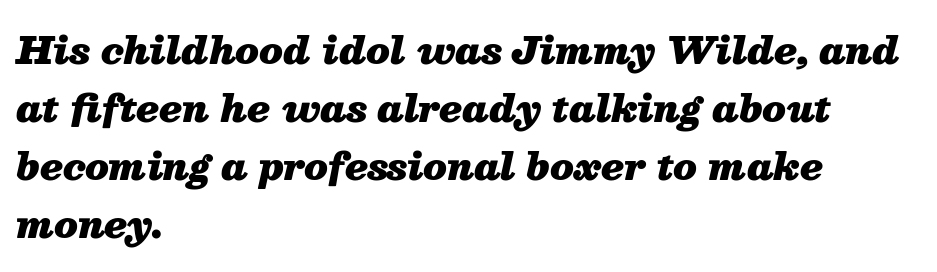
Between one letter and the next there's only the usual sliver of space. The letters advance in unequal steps, a hallmark of proportional type. Thick stems and heavy bowls — unmistakably bold. Type without underlining. Leading matches the norm, producing a regular column.
